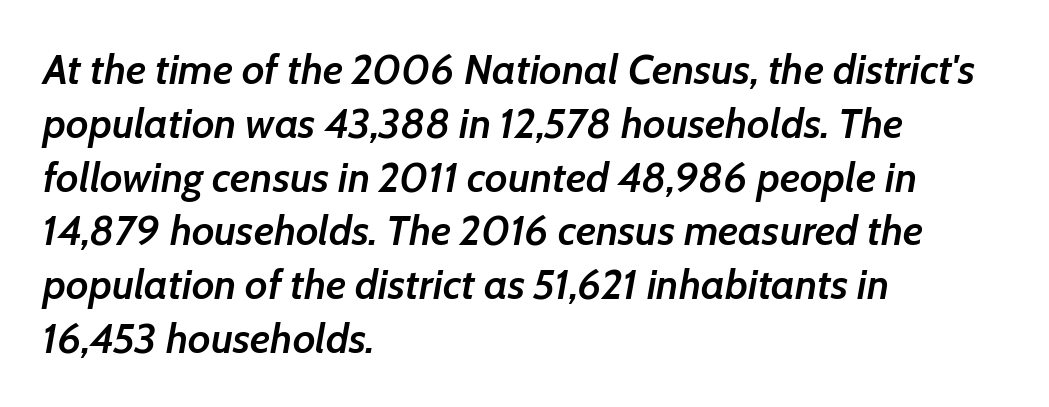
The rendering uses a moderate line-height, typical for paragraphs. There is no visible air inserted between adjacent glyphs. These lines were composed using italics. The compositor pushed each line to the left boundary. Notice the strokes are somewhat thickened but not fully heavy: this is a semibold.
